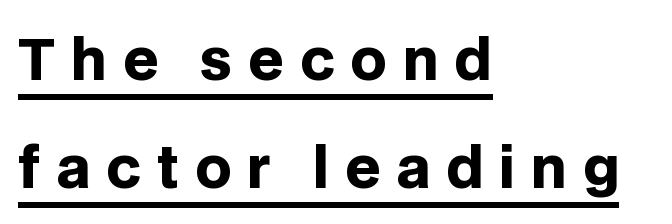
{"serif": "no", "italic": "no", "bold": "yes", "weight": "heavy", "width": "normal", "stroke_contrast": "low", "x_height": "large", "monospaced": "no", "underline": "yes", "align": "left", "line_spacing": "loose", "line_spacing_ratio": 1.93, "letter_spacing": "wide", "letter_spacing_em": 0.28, "glyph_px": 56}
